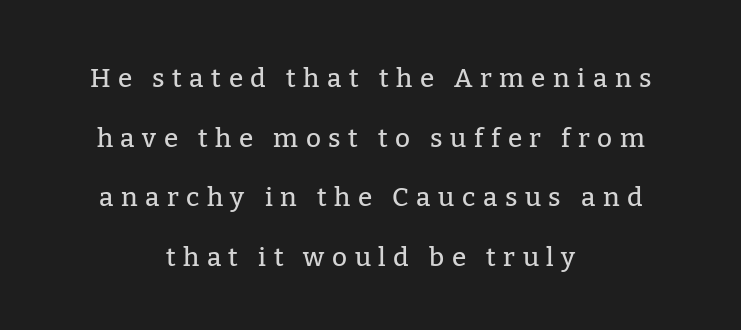
The gaps between neighbouring characters are conspicuously large. A great deal of white space separates one row of letters from the next. Which margin do the lines hug? Neither — every line sits in the middle. Each row of text sits above clean, open space. Posture: vertical.
